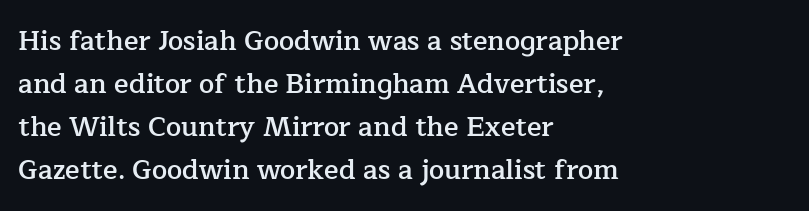
Decoration check: the copy has no underline. A classic flush-left, rag-right setting is used for this passage. Notice how descenders clear the ascenders below comfortably — that's standard leading. Tracking value appears to be zero — textbook default spacing.
